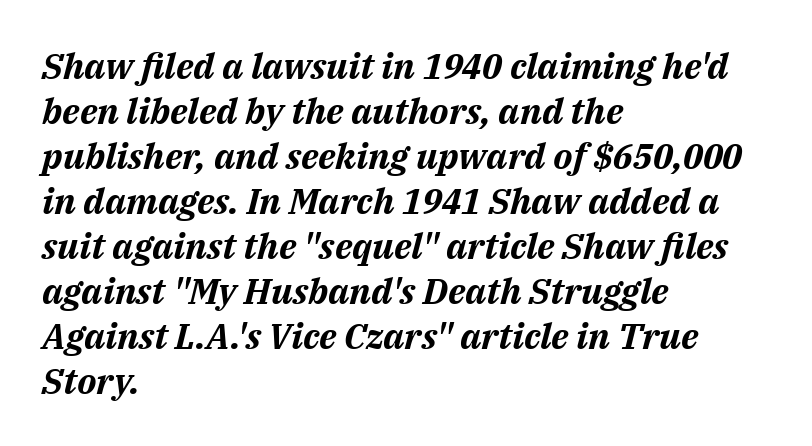
The image shows 36 px bold type, italic (leaning right); set left-aligned, normal line spacing (1.25x), normal letter spacing, not underlined; medium stroke contrast and a medium x-height.
